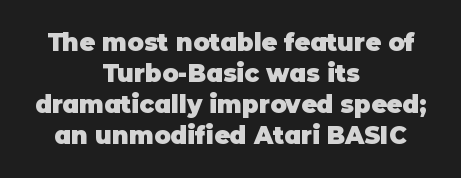
A typesetter would call this zero additional tracking. The rendering uses a bold face; every stroke is thick and dark. Tall strokes in this sample are plumb rather than angled. The strip under each line holds only bare page. Students, observe: this is what conventionally led text looks like.
